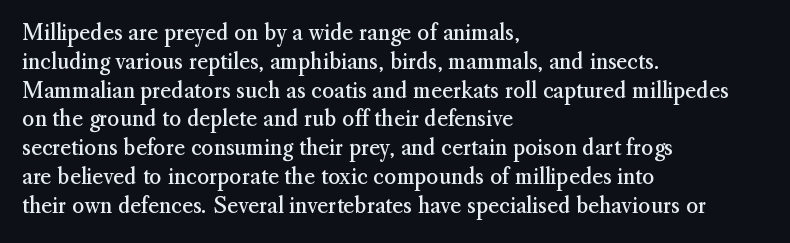
{"italic": "no", "bold": "no", "underline": "no", "align": "left", "line_spacing": "normal", "line_spacing_ratio": 1.37, "letter_spacing": "normal", "letter_spacing_em": 0.0, "glyph_px": 21}
